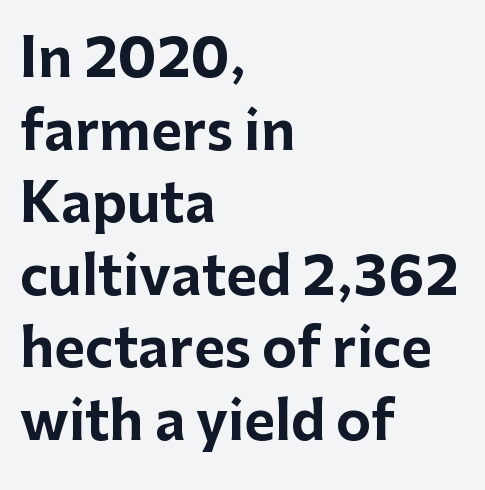
Q: Is the text bold? A: Yes.
Q: Is the text italic (slanted)? A: No, it is upright.
Q: Is the typeface a serif or a sans-serif typeface? A: Sans-serif.
Q: Is the text underlined? A: No.
Q: How is the paragraph aligned? A: Left-aligned.
Q: Is the spacing between letters normal or unusually wide? A: Normal.
Q: Is the spacing between lines tight, normal or loose? A: Normal.
Q: Width (condensed, normal, or wide)? A: Normal.
Q: Stroke contrast? A: Low.
Q: x-height? A: Medium.
Q: Monospaced? A: No.
